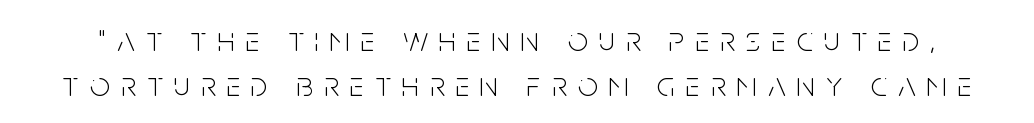
Q: Is the text bold? A: No.
Q: Is the text italic (slanted)? A: No, it is upright.
Q: Is the typeface a serif or a sans-serif typeface? A: Sans-serif.
Q: Is the text underlined? A: No.
Q: Is the spacing between letters normal or unusually wide? A: Unusually wide.
Q: Is the spacing between lines tight, normal or loose? A: Normal.
Q: Width (condensed, normal, or wide)? A: Condensed.
Q: Stroke contrast? A: Low.
Q: x-height? A: Large.
Q: Monospaced? A: No.
